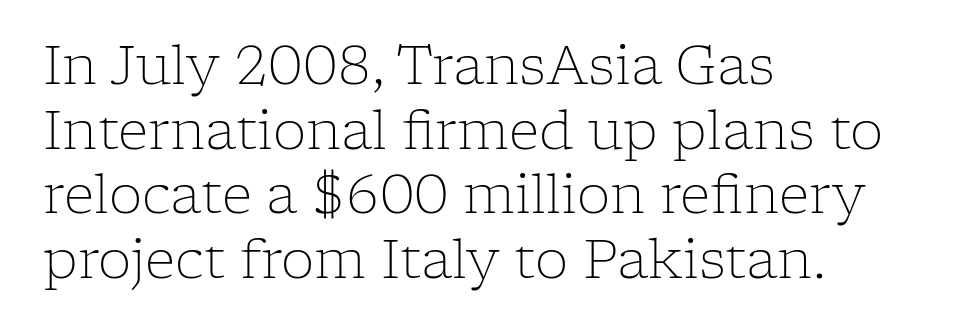
The image shows 53 px light serif type, upright; set left-aligned, line spacing 1.22x, normal letter spacing, not underlined; low stroke contrast and a medium x-height.
